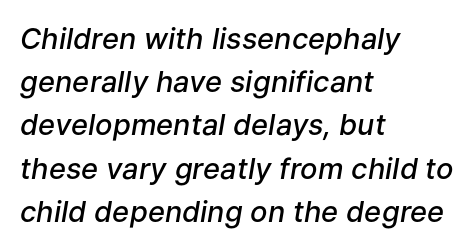
Proportional: the letters do not fall into vertical columns. Is there much room between lines? A standard amount, neither cramped nor airy. The strokes are fattened partway — semibold, not bold. Horizontal alignment here is leftward, the default for most running prose. The specimen reads as italic at a glance.
